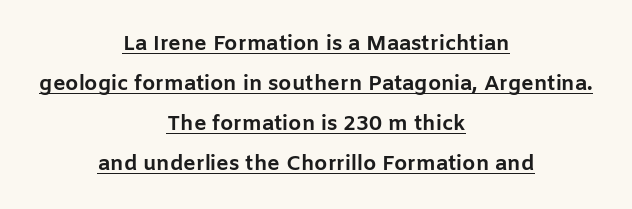
The image shows 21 px bold type, upright; set centered, loose line spacing (1.9x), normal letter spacing, underlined.
